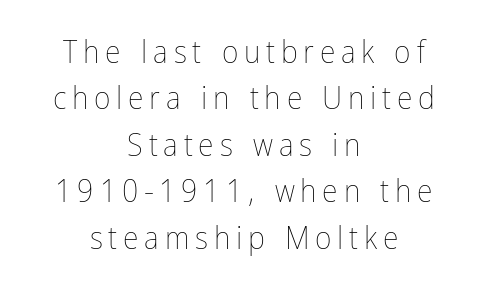
Q: Is the text bold? A: No.
Q: Is the text italic (slanted)? A: No, it is upright.
Q: Is the text underlined? A: No.
Q: How is the paragraph aligned? A: Centered.
Q: Is the spacing between lines tight, normal or loose? A: Normal.
Q: Width (condensed, normal, or wide)? A: Condensed.
Q: Stroke contrast? A: Low.
Q: x-height? A: Medium.
Q: Monospaced? A: No.
